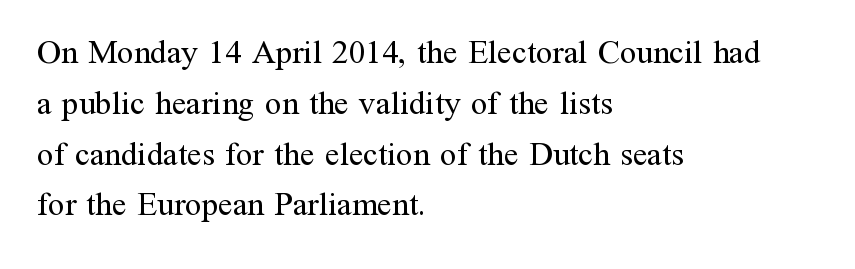
Evenly set lines give the paragraph a standard silhouette. The face used here is proportionally spaced, like ordinary book or web type. Is the block centered? No — it sits flush against the left margin. Letters rest on an invisible, unmarked baseline. This is roman type, the default non-slanted kind.
